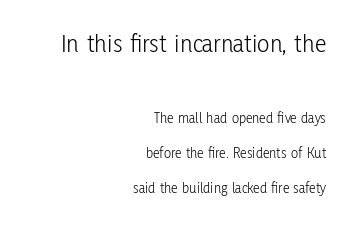
Letters rest on an invisible, unmarked baseline. Unlike italic type, these characters show no tilt at all. Layout note: lines flush right. Line spacing here is loose. Unbolded letterforms with no extra heft.
